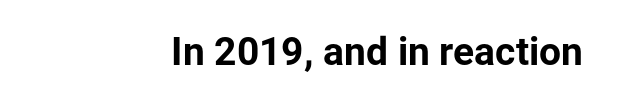
The image shows 39 px bold sans-serif type, upright; set normal letter spacing, not underlined; low stroke contrast and a medium x-height.
